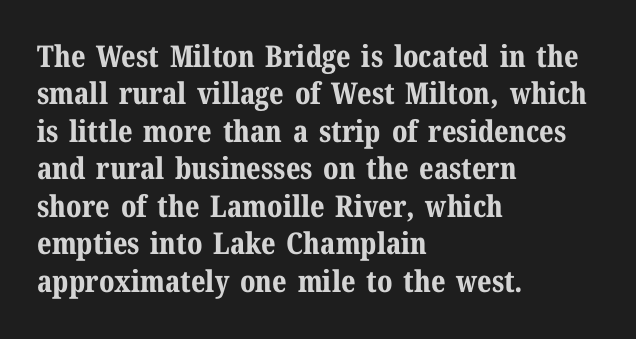
A clean baseline with only descenders dipping below it. Stroke thickness is high; the sample reads as a true bold. The passage is arranged the way most books set body copy — flush left. Compared with typical paragraphs, the rows here are spaced about the same. The passage shown is typed in a proportional face where columns would drift.
